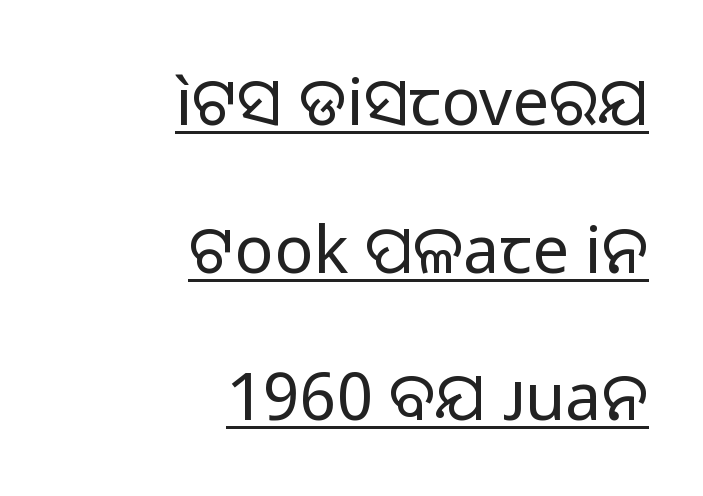
{"serif": "no", "italic": "no", "bold": "no", "weight": "regular", "width": "normal", "stroke_contrast": "low", "x_height": "medium", "monospaced": "no", "underline": "yes", "align": "right", "line_spacing": "loose", "line_spacing_ratio": 2.27, "letter_spacing": "normal", "letter_spacing_em": 0.0, "glyph_px": 65}
